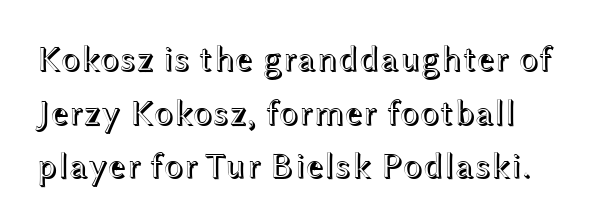
Q: Is the text italic (slanted)? A: No, it is upright.
Q: Is the text underlined? A: No.
Q: Is the spacing between letters normal or unusually wide? A: Normal.
Q: Is the spacing between lines tight, normal or loose? A: Normal.
Q: Width (condensed, normal, or wide)? A: Wide.
Q: x-height? A: Medium.
Q: Monospaced? A: No.
